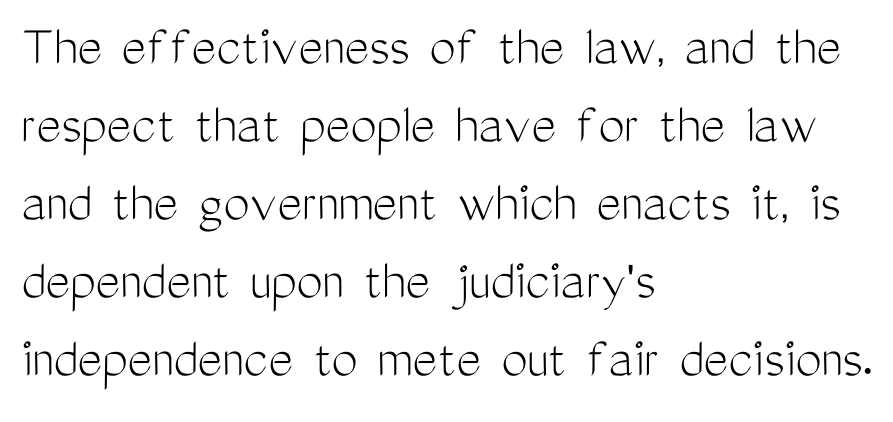
Q: Is the text bold? A: No.
Q: Is the text italic (slanted)? A: No, it is upright.
Q: Is the typeface a serif or a sans-serif typeface? A: Sans-serif.
Q: Is the text underlined? A: No.
Q: How is the paragraph aligned? A: Left-aligned.
Q: Is the spacing between letters normal or unusually wide? A: Normal.
Q: Is the spacing between lines tight, normal or loose? A: Normal.
Q: Width (condensed, normal, or wide)? A: Condensed.
Q: Stroke contrast? A: Medium.
Q: x-height? A: Medium.
Q: Monospaced? A: No.
